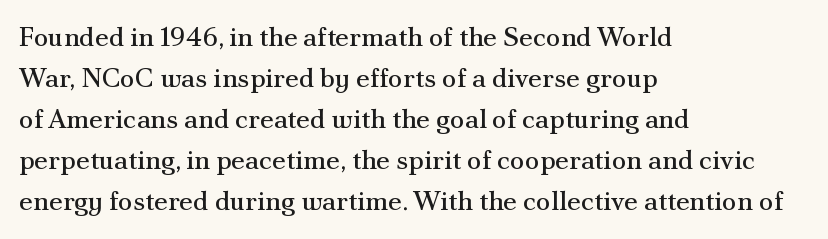
Q: Is the text bold? A: No.
Q: Is the text italic (slanted)? A: No, it is upright.
Q: Is the text underlined? A: No.
Q: How is the paragraph aligned? A: Left-aligned.
Q: Is the spacing between letters normal or unusually wide? A: Normal.
Q: Is the spacing between lines tight, normal or loose? A: Normal.
